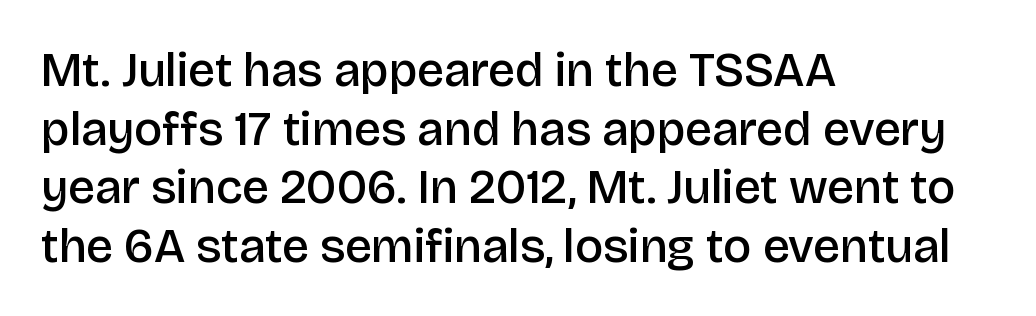
{"serif": "no", "italic": "no", "bold": "semi", "weight": "semibold", "width": "normal", "stroke_contrast": "low", "x_height": "large", "monospaced": "no", "underline": "no", "align": "left", "line_spacing_ratio": 1.22, "letter_spacing": "normal", "letter_spacing_em": 0.0, "glyph_px": 48}
